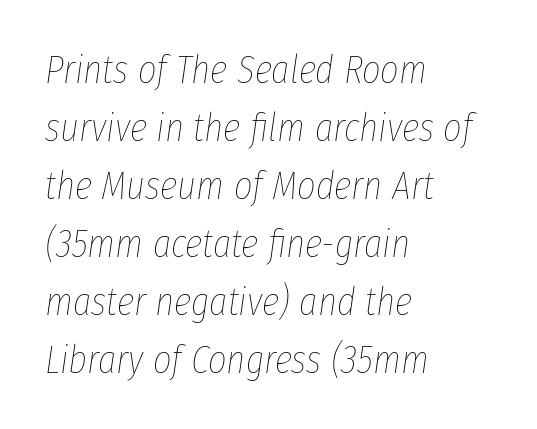
The image shows 40 px thin, condensed type, italic (leaning right); set left-aligned, normal line spacing (1.45x), normal letter spacing, not underlined; low stroke contrast and a medium x-height.
